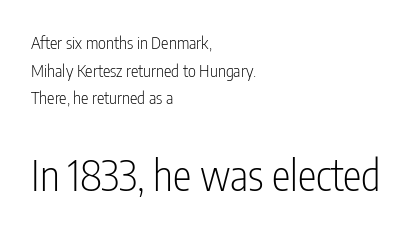
The image shows 42 px light, condensed sans-serif type, upright; set left-aligned, normal line spacing (1.62x), normal letter spacing, not underlined; the second (bottom) block is 2.47x larger; low stroke contrast and a medium x-height.
